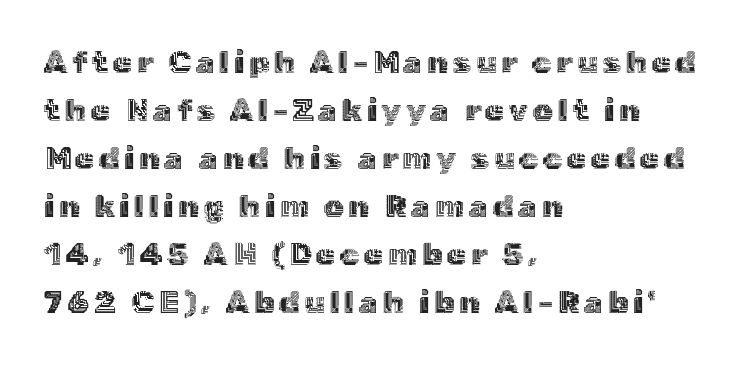
Character widths vary here, with narrow letters taking less room than wide ones. The space directly below the letters is spotless. Every stem runs plumb, perpendicular to the baseline. The passage is arranged the way most books set body copy — flush left. The rows are spaced the way most documents space them.
